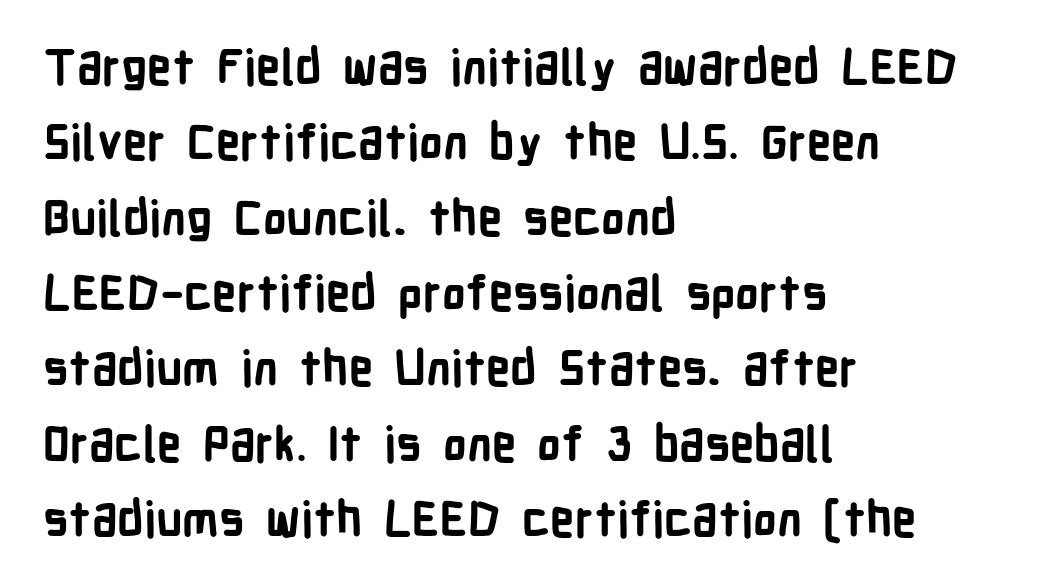
{"serif": "no", "italic": "no", "bold": "yes", "weight": "bold", "width": "condensed", "stroke_contrast": "low", "x_height": "medium", "monospaced": "no", "underline": "no", "align": "left", "line_spacing": "normal", "line_spacing_ratio": 1.57, "letter_spacing": "normal", "letter_spacing_em": 0.0, "glyph_px": 48}
